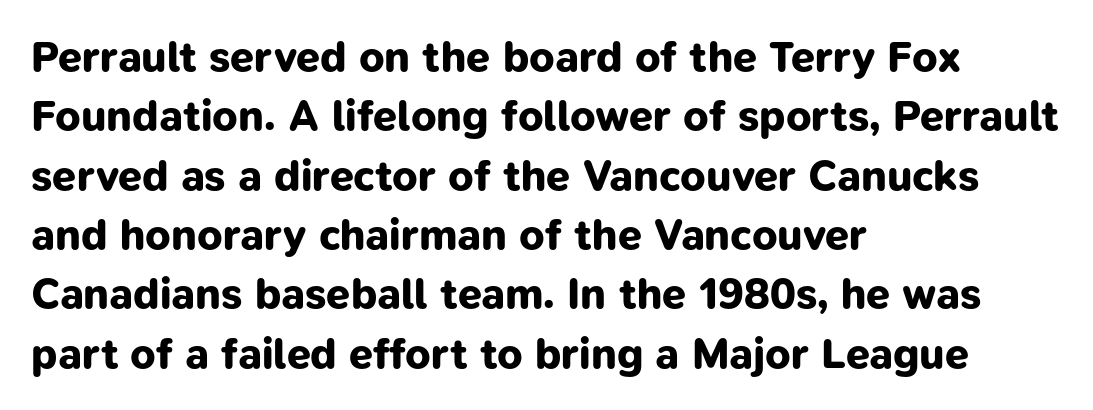
The image shows 43 px bold sans-serif type; set left-aligned, normal line spacing (1.38x), normal letter spacing, not underlined; low stroke contrast and a medium x-height.
